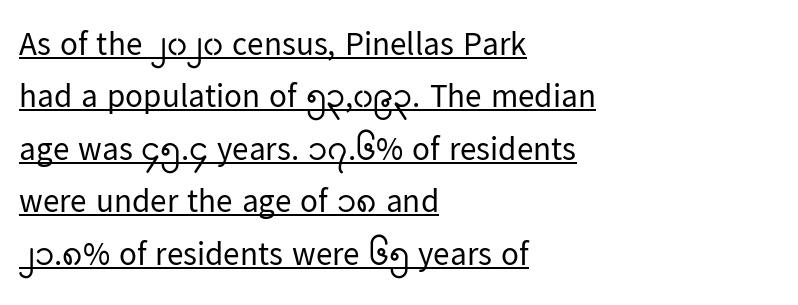
Decoration check: the copy is underlined. Type style note: lacks serifs. Look at the tracking — it's just the regular setting, nothing added. Spacing verdict: proportional, widths tailored to each character.
